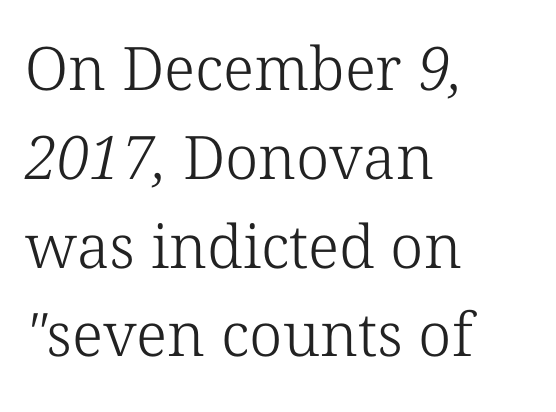
Vertically, the passage feels balanced, rows spaced as you'd expect. Each row of text sits above clean, open space. The face looks like a standard text weight, possibly lighter. Each letter's strokes conclude with small projecting serifs.
